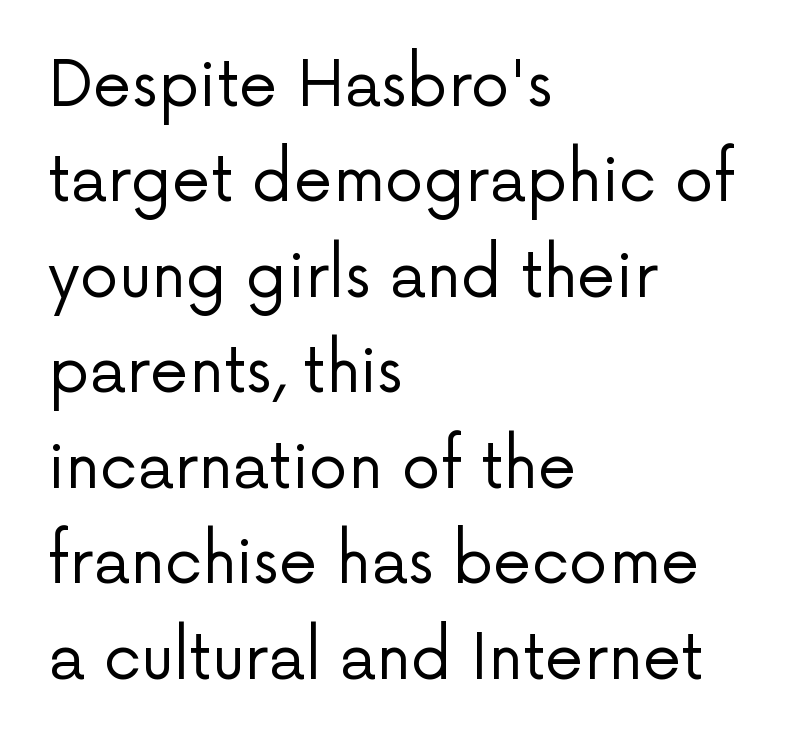
Q: Is the text bold? A: No.
Q: Is the text italic (slanted)? A: No, it is upright.
Q: Is the typeface a serif or a sans-serif typeface? A: Sans-serif.
Q: Is the text underlined? A: No.
Q: How is the paragraph aligned? A: Left-aligned.
Q: Is the spacing between letters normal or unusually wide? A: Normal.
Q: Is the spacing between lines tight, normal or loose? A: Normal.
Q: Width (condensed, normal, or wide)? A: Normal.
Q: Stroke contrast? A: Low.
Q: x-height? A: Medium.
Q: Monospaced? A: No.
